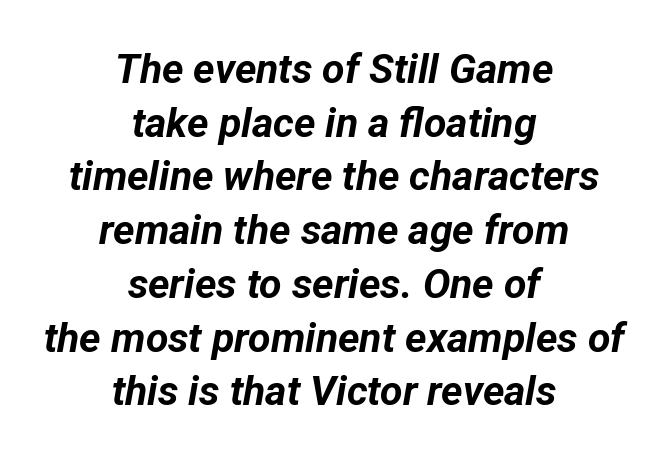
The image shows 41 px bold type, italic (leaning right); set centered, normal line spacing (1.31x), normal letter spacing, not underlined; low stroke contrast and a medium x-height.
